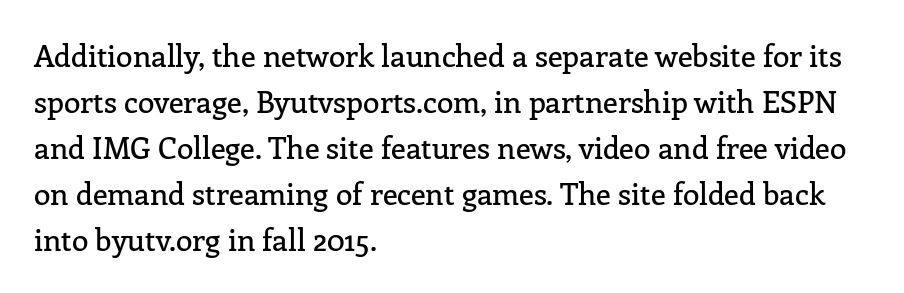
The image shows 30 px serif type, upright; set left-aligned, normal line spacing (1.53x), normal letter spacing, not underlined; low stroke contrast and a medium x-height.
